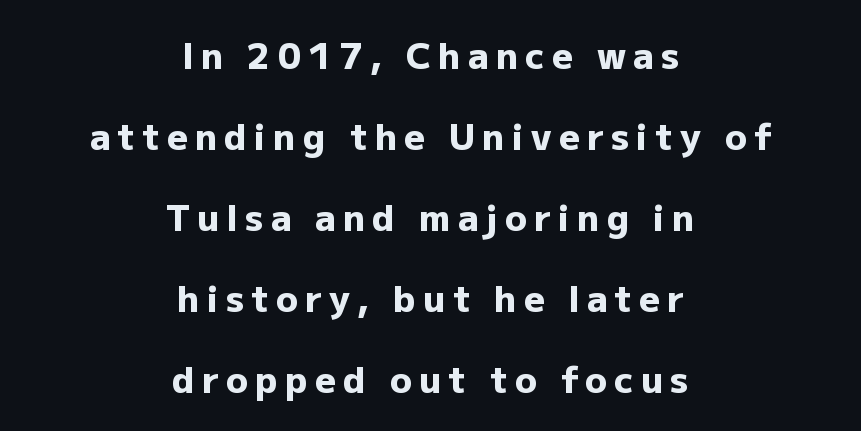
The image shows 36 px heavy sans-serif type, upright; set centered, loose line spacing (2.25x), unusually wide letter spacing (+0.2 em), not underlined; low stroke contrast and a medium x-height.
